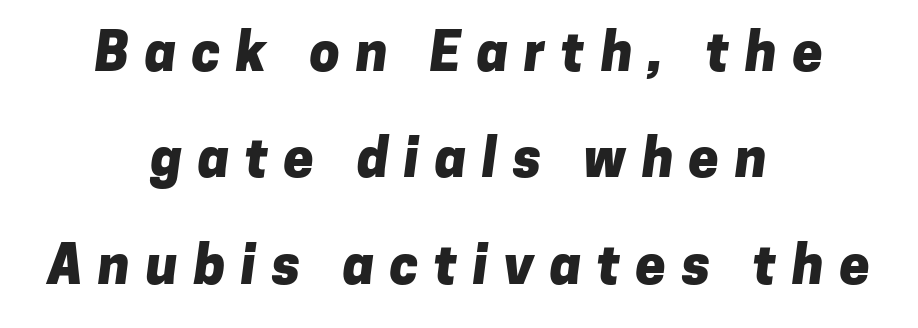
Q: Is the text bold? A: Yes.
Q: Is the typeface a serif or a sans-serif typeface? A: Sans-serif.
Q: Is the text underlined? A: No.
Q: How is the paragraph aligned? A: Centered.
Q: Is the spacing between letters normal or unusually wide? A: Unusually wide.
Q: Is the spacing between lines tight, normal or loose? A: Loose.
Q: Width (condensed, normal, or wide)? A: Normal.
Q: Stroke contrast? A: Low.
Q: x-height? A: Medium.
Q: Monospaced? A: No.
